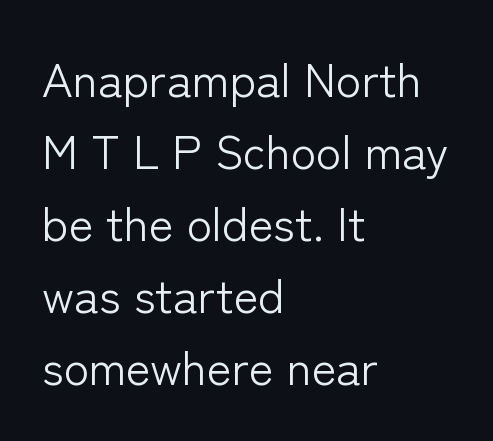
The face looks like a standard text weight, possibly lighter. The passage shown is typed in a proportional face where columns would drift. The space directly below the letters is spotless. Short and long lines alike share a common starting point at left. The space between consecutive lines is moderate.
